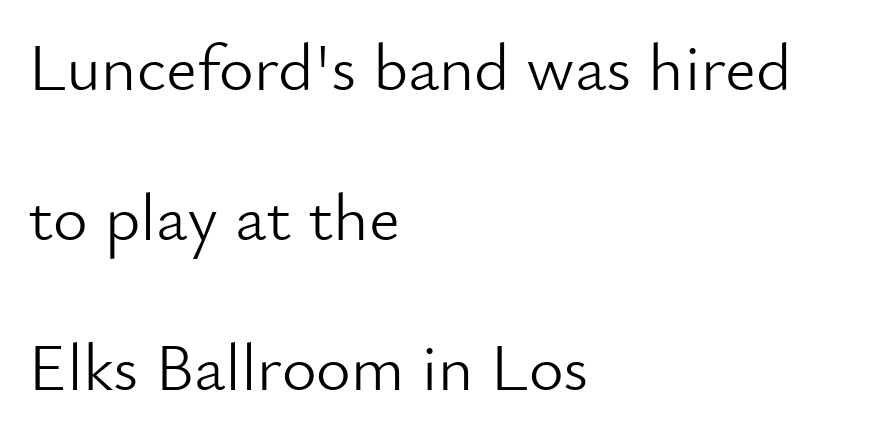
The image shows 67 px light sans-serif type, upright; set left-aligned, loose line spacing (2.24x), normal letter spacing, not underlined; low stroke contrast and a small x-height.
